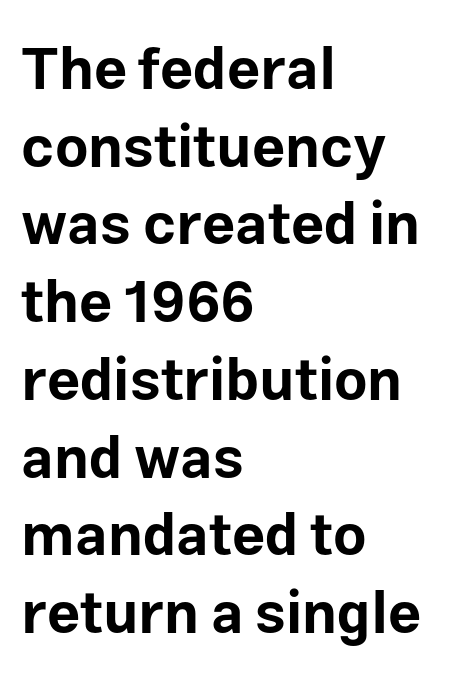
Q: Is the text bold? A: Yes.
Q: Is the text italic (slanted)? A: No, it is upright.
Q: Is the typeface a serif or a sans-serif typeface? A: Sans-serif.
Q: Is the text underlined? A: No.
Q: How is the paragraph aligned? A: Left-aligned.
Q: Is the spacing between letters normal or unusually wide? A: Normal.
Q: Is the spacing between lines tight, normal or loose? A: Normal.
Q: Width (condensed, normal, or wide)? A: Normal.
Q: Stroke contrast? A: Low.
Q: x-height? A: Medium.
Q: Monospaced? A: No.
